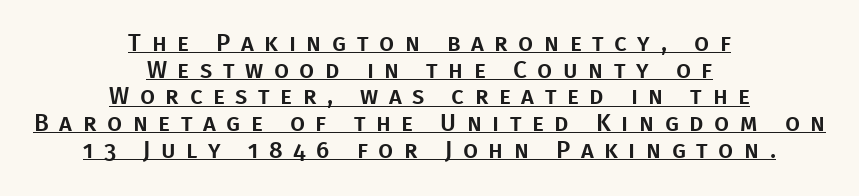
{"italic": "no", "underline": "yes", "align": "center", "line_spacing": "tight", "line_spacing_ratio": 1.11, "letter_spacing": "wide", "letter_spacing_em": 0.44, "glyph_px": 24}
